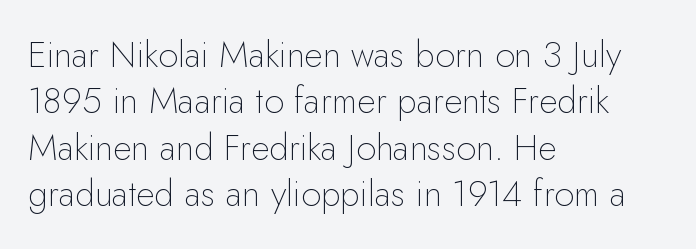
The image shows 36 px thin sans-serif type, upright; set left-aligned, normal line spacing (1.29x), normal letter spacing, not underlined; low stroke contrast and a small x-height.
